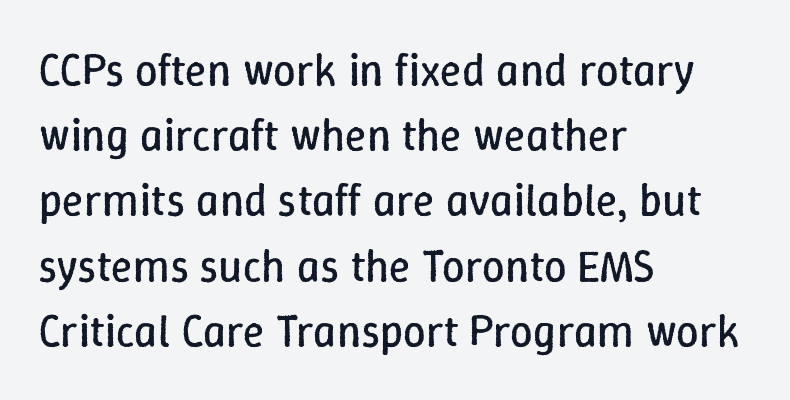
Q: Is the text bold? A: No.
Q: Is the text italic (slanted)? A: No, it is upright.
Q: Is the text underlined? A: No.
Q: How is the paragraph aligned? A: Left-aligned.
Q: Is the spacing between letters normal or unusually wide? A: Normal.
Q: Is the spacing between lines tight, normal or loose? A: Normal.
Q: Width (condensed, normal, or wide)? A: Normal.
Q: Stroke contrast? A: Low.
Q: x-height? A: Medium.
Q: Monospaced? A: No.
